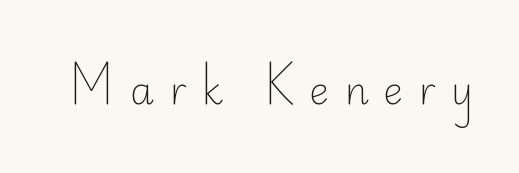
The image shows 38 px light sans-serif type, upright; set unusually wide letter spacing (+0.39 em), not underlined; low stroke contrast and a small x-height.
